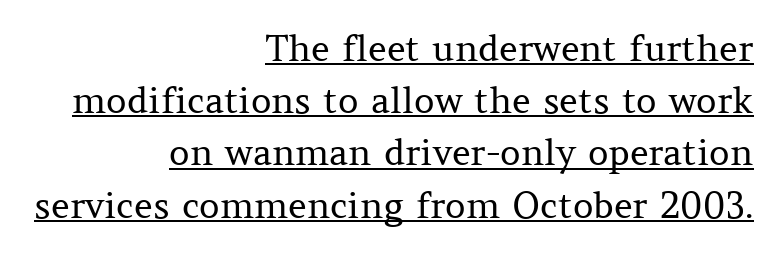
Stroke mass is kept to a normal reading level or below. Little horizontal feet cap the strokes, marking this as serif type. Descenders here cross a horizontal rule under the line. A typesetter would call this proportional, since set widths differ per character.
